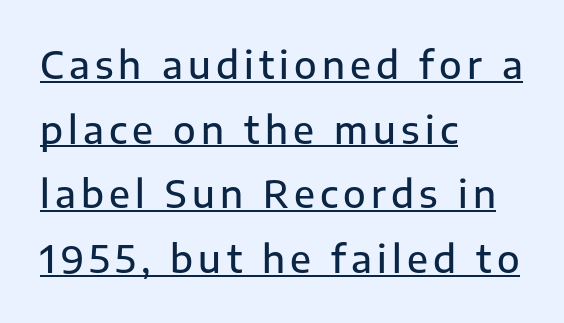
{"serif": "no", "italic": "no", "bold": "semi", "weight": "semibold", "width": "normal", "stroke_contrast": "low", "x_height": "medium", "monospaced": "no", "underline": "yes", "align": "left", "line_spacing_ratio": 1.75, "glyph_px": 37}
